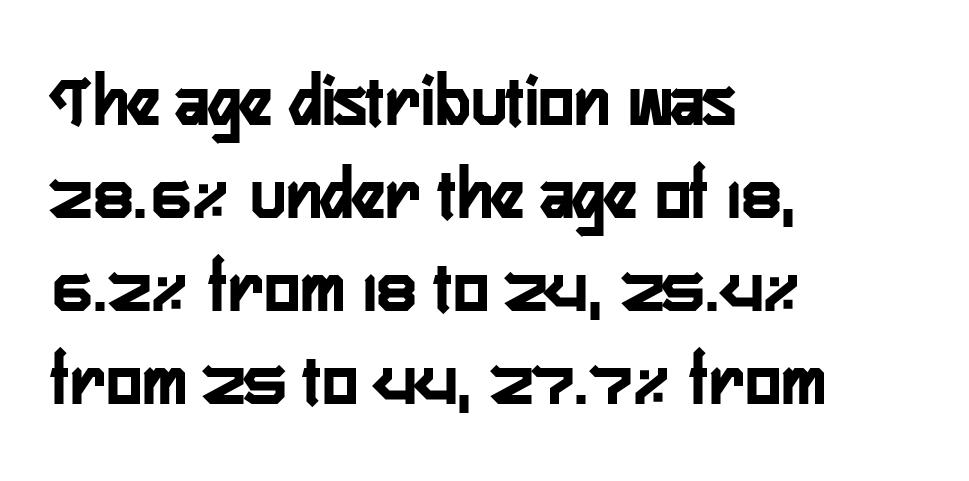
The glyphs in this specimen are sans serif. Posture: upright roman. All the whitespace from short lines collects on the right. Thick stems and heavy bowls — unmistakably bold.
